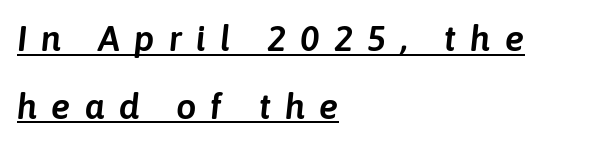
The image shows 36 px text type, italic (leaning right); set left-aligned, line spacing 1.88x, unusually wide letter spacing (+0.39 em), underlined; low stroke contrast and a medium x-height.
